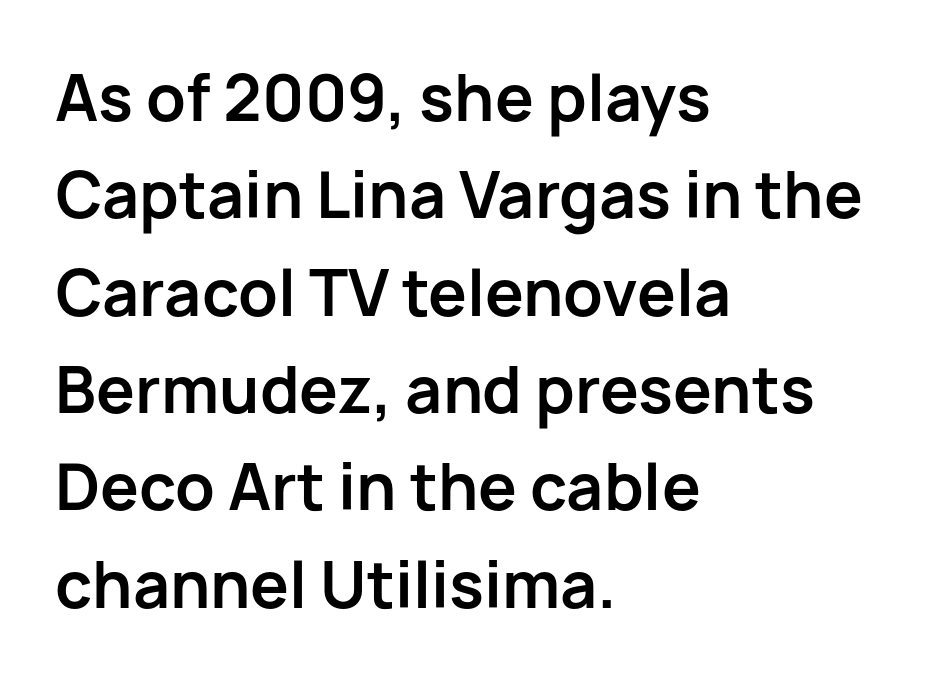
{"serif": "no", "italic": "no", "bold": "yes", "weight": "bold", "width": "normal", "stroke_contrast": "low", "x_height": "medium", "monospaced": "no", "underline": "no", "align": "left", "line_spacing": "normal", "line_spacing_ratio": 1.57, "letter_spacing": "normal", "letter_spacing_em": 0.0, "glyph_px": 62}
